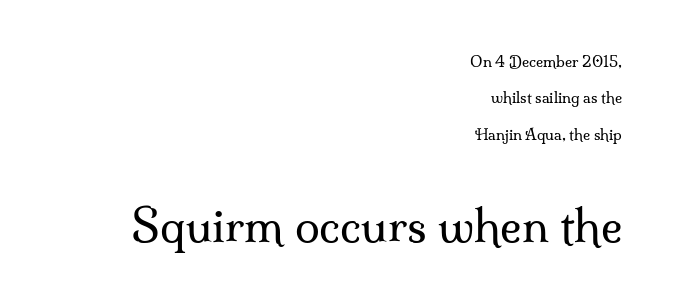
The image shows 45 px regular-weight serif type, upright; set right-aligned, loose line spacing (2.42x), normal letter spacing, not underlined; the second (bottom) block is 3.0x larger; medium stroke contrast and a small x-height.
